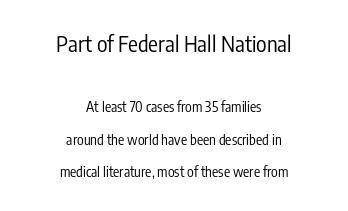
Spacing between characters is what you'd get straight out of the box. The font is comparable to plain body text, perhaps lighter. Top chunk: large. Bottom chunk: small. Rule under the text: the space is simply empty. One glance says open: line gaps are wider than usual.
